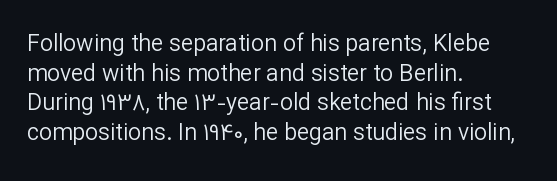
The image shows 23 px text type, upright; set left-aligned, normal line spacing (1.29x), normal letter spacing, not underlined.
